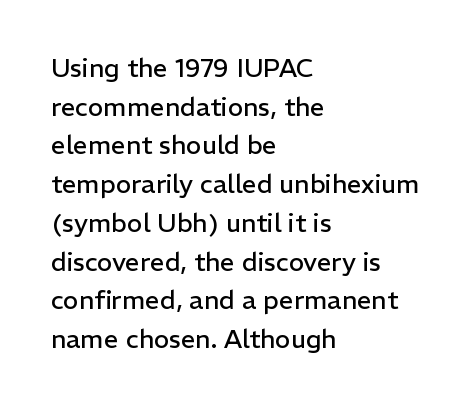
{"italic": "no", "bold": "no", "underline": "no", "align": "left", "line_spacing": "normal", "line_spacing_ratio": 1.49, "letter_spacing": "normal", "letter_spacing_em": 0.0, "glyph_px": 26}
